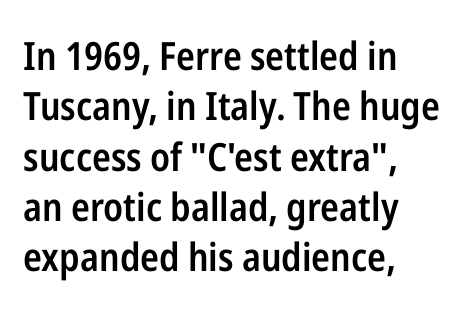
{"serif": "no", "italic": "no", "bold": "semi", "weight": "semibold", "width": "condensed", "stroke_contrast": "low", "x_height": "medium", "monospaced": "no", "underline": "no", "align": "left", "line_spacing": "normal", "line_spacing_ratio": 1.29, "letter_spacing": "normal", "letter_spacing_em": 0.0, "glyph_px": 39}
